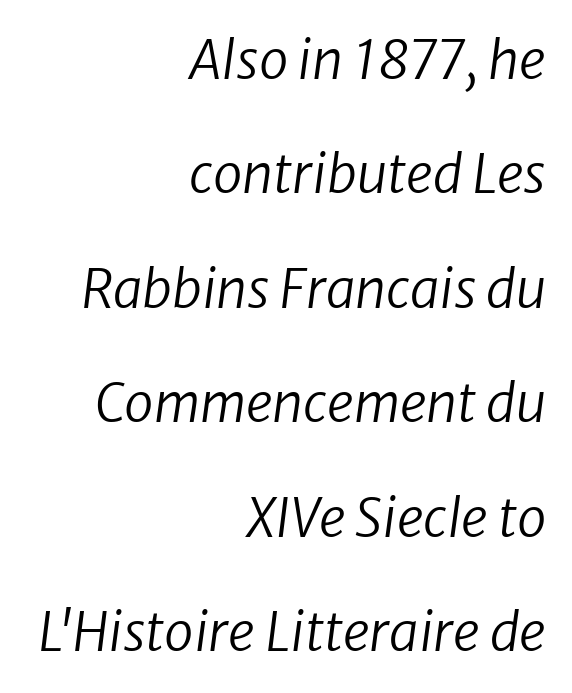
The image shows 53 px regular-weight type, italic (leaning right); set right-aligned, loose line spacing (2.16x), normal letter spacing, not underlined; low stroke contrast and a medium x-height.
